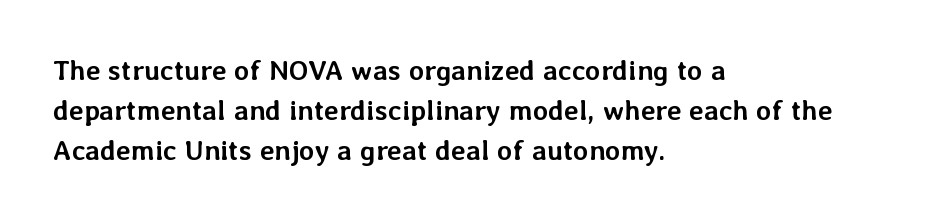
Q: Is the text bold? A: Yes.
Q: Is the text italic (slanted)? A: No, it is upright.
Q: Is the text underlined? A: No.
Q: How is the paragraph aligned? A: Left-aligned.
Q: Is the spacing between letters normal or unusually wide? A: Normal.
Q: Is the spacing between lines tight, normal or loose? A: Normal.
Q: Width (condensed, normal, or wide)? A: Normal.
Q: Stroke contrast? A: Low.
Q: x-height? A: Medium.
Q: Monospaced? A: No.
